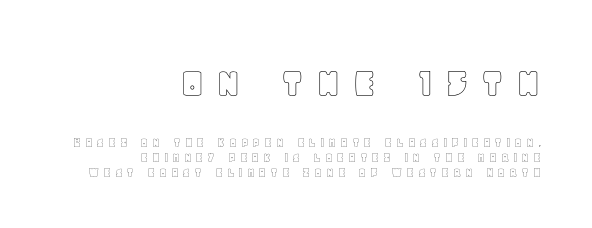
The image shows 43 px text type, upright; set right-aligned, tight line spacing (1.08x), unusually wide letter spacing (+0.26 em), not underlined; the first (top) block is 3.07x larger; a large x-height.
